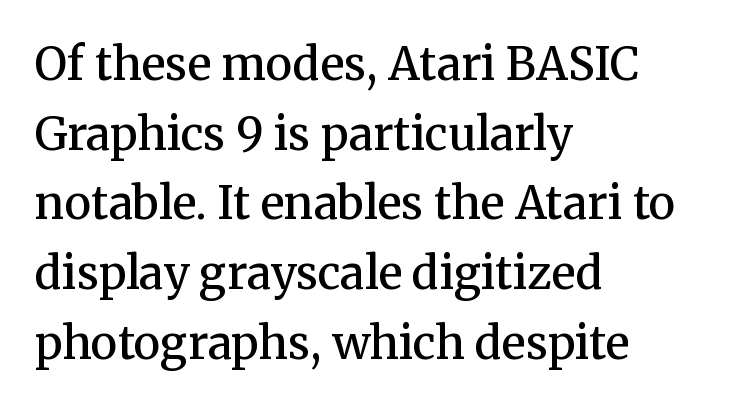
Ordinary non-slanted type is in use. This rendering uses left alignment, leaving the right contour irregular. Unlike a clean sans, this face finishes its strokes with serifs. This is moderately heavy type, rendered in semibold. This block has exactly the height ordinary leading produces.
